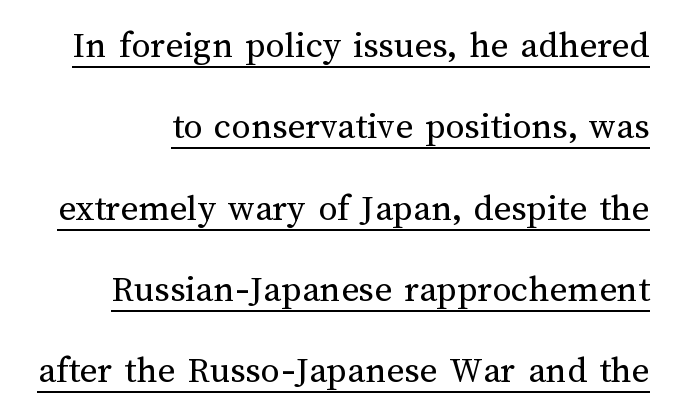
When letters stand straight like this, we call the style roman or upright. Each letter keeps its own natural width here, so spacing adapts to shape. A quiet, ordinary-to-light weight characterises the typeface. A typesetter would call this leading open, well beyond the default.
